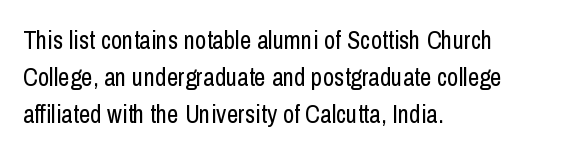
The image shows 25 px text type, upright; set left-aligned, normal line spacing (1.49x), normal letter spacing, not underlined.
